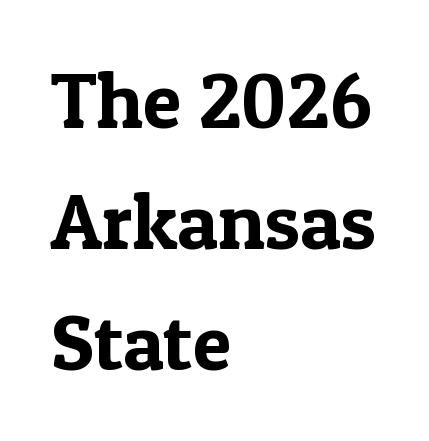
Q: Is the text italic (slanted)? A: No, it is upright.
Q: Is the typeface a serif or a sans-serif typeface? A: Serif.
Q: Is the text underlined? A: No.
Q: How is the paragraph aligned? A: Left-aligned.
Q: Is the spacing between letters normal or unusually wide? A: Normal.
Q: Is the spacing between lines tight, normal or loose? A: Normal.
Q: Width (condensed, normal, or wide)? A: Normal.
Q: x-height? A: Medium.
Q: Monospaced? A: No.
